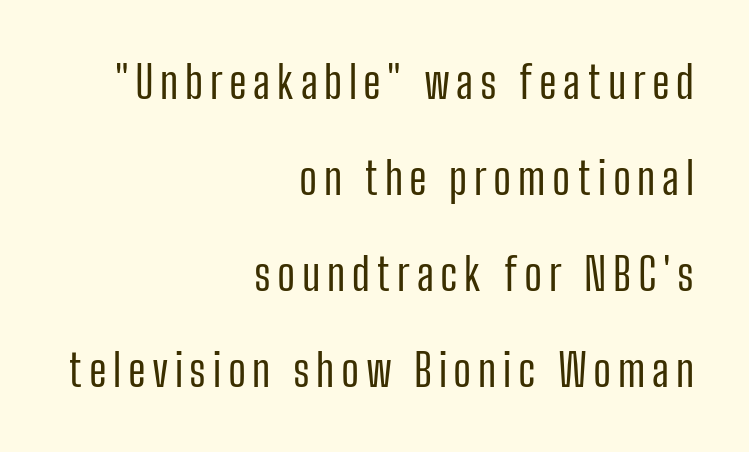
Line endings align vertically; line beginnings do not. Unmarked baselines from the first word to the last. No feet cap the strokes, marking this as sans-serif type. The face used here is proportionally spaced, like ordinary book or web type. Leading: increased.
